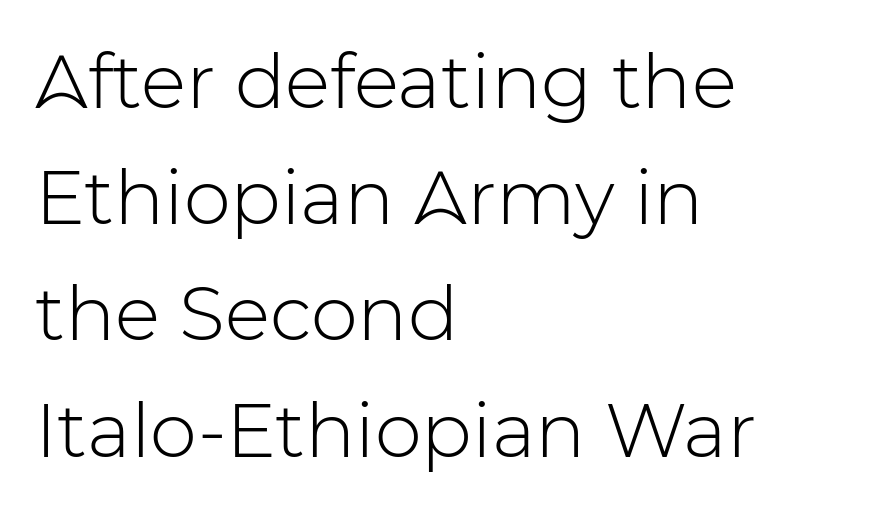
The image shows 75 px light sans-serif type, upright; set left-aligned, normal line spacing (1.55x), normal letter spacing, not underlined; low stroke contrast and a medium x-height.
